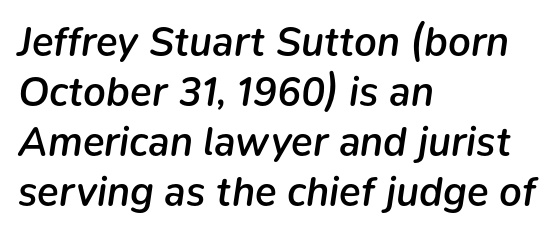
Q: Is the text bold? A: Semi-bold.
Q: Is the text italic (slanted)? A: Yes, it leans right by about 9 degrees.
Q: Is the text underlined? A: No.
Q: How is the paragraph aligned? A: Left-aligned.
Q: Is the spacing between letters normal or unusually wide? A: Normal.
Q: Is the spacing between lines tight, normal or loose? A: Normal.
Q: Width (condensed, normal, or wide)? A: Normal.
Q: Stroke contrast? A: Low.
Q: x-height? A: Medium.
Q: Monospaced? A: No.
